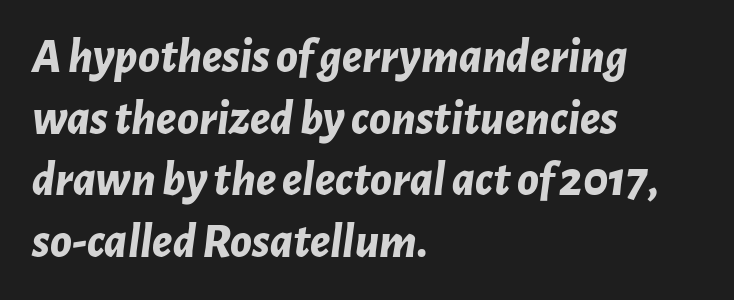
The image shows 49 px bold type, italic (leaning right); set left-aligned, normal line spacing (1.26x), normal letter spacing, not underlined; low stroke contrast and a medium x-height.
